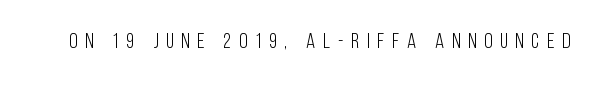
Q: Is the text bold? A: No.
Q: Is the text italic (slanted)? A: No, it is upright.
Q: Is the text underlined? A: No.
Q: Is the spacing between letters normal or unusually wide? A: Unusually wide.
